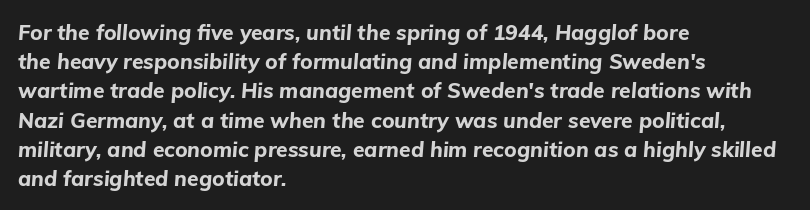
Q: Is the text bold? A: Yes.
Q: Is the text italic (slanted)? A: Yes, it leans right by about 5 degrees.
Q: Is the text underlined? A: No.
Q: How is the paragraph aligned? A: Left-aligned.
Q: Is the spacing between letters normal or unusually wide? A: Normal.
Q: Is the spacing between lines tight, normal or loose? A: Normal.
